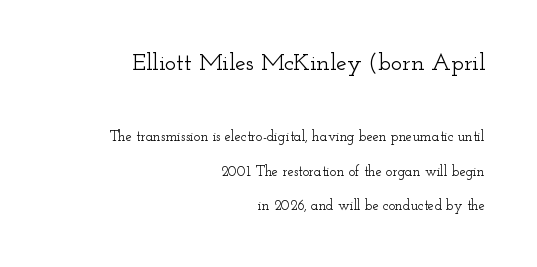
Q: Is the text italic (slanted)? A: No, it is upright.
Q: Is the text underlined? A: No.
Q: How is the paragraph aligned? A: Right-aligned.
Q: Is the spacing between letters normal or unusually wide? A: Normal.
Q: Is the spacing between lines tight, normal or loose? A: Loose.
Q: Which block of text is set in a larger size, the first (top) or the second (bottom)? A: The first (top) one.
